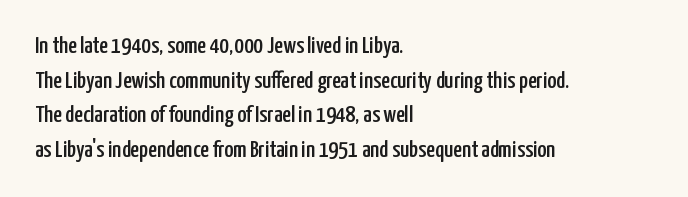
Q: Is the text italic (slanted)? A: No, it is upright.
Q: Is the text underlined? A: No.
Q: How is the paragraph aligned? A: Left-aligned.
Q: Is the spacing between letters normal or unusually wide? A: Normal.
Q: Is the spacing between lines tight, normal or loose? A: Normal.
